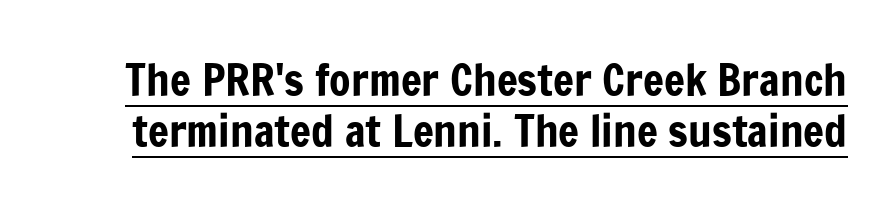
{"serif": "no", "italic": "no", "width": "condensed", "stroke_contrast": "low", "x_height": "medium", "monospaced": "no", "underline": "yes", "line_spacing_ratio": 1.16, "letter_spacing": "normal", "letter_spacing_em": 0.0, "glyph_px": 44}
